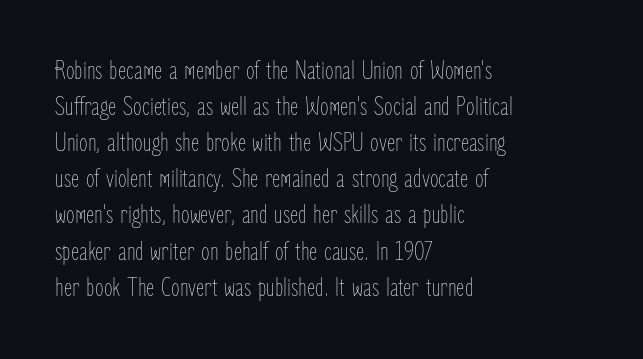
Which margin do the lines hug? The left one — the right edge is uneven. No extra ink here — the face is not bold. The zone under the glyphs is completely vacant. Varying glyph widths throughout — classic text-font behaviour. Words appear dense and cohesive because spacing is normal.
